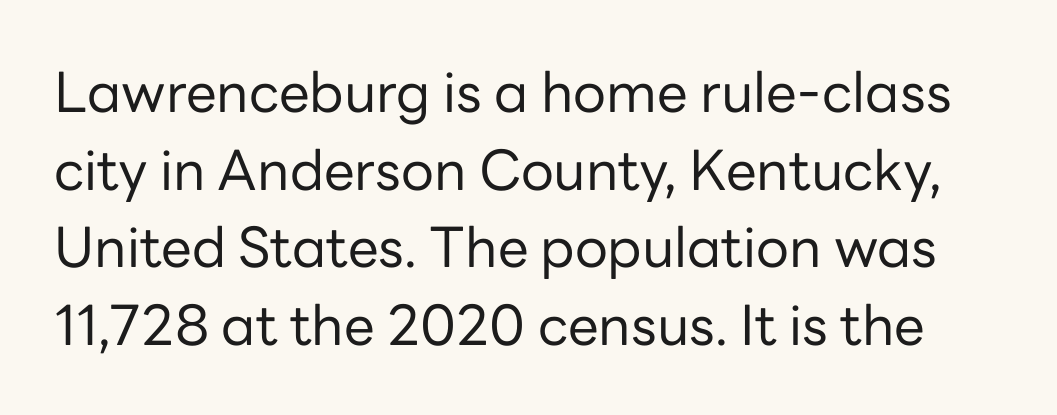
{"serif": "no", "italic": "no", "bold": "no", "weight": "regular", "width": "normal", "stroke_contrast": "low", "x_height": "medium", "monospaced": "no", "underline": "no", "line_spacing": "normal", "line_spacing_ratio": 1.41, "letter_spacing": "normal", "letter_spacing_em": 0.0, "glyph_px": 55}
